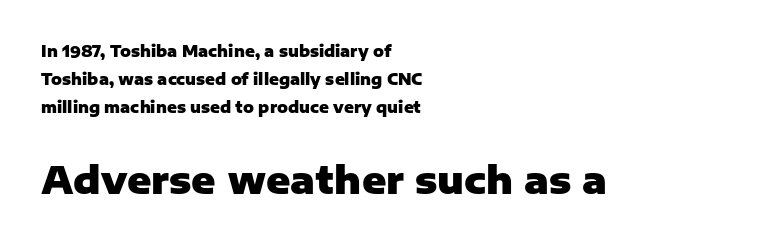
Q: Is the text bold? A: Yes.
Q: Is the text italic (slanted)? A: No, it is upright.
Q: Is the typeface a serif or a sans-serif typeface? A: Sans-serif.
Q: Is the text underlined? A: No.
Q: How is the paragraph aligned? A: Left-aligned.
Q: Is the spacing between letters normal or unusually wide? A: Normal.
Q: Which block of text is set in a larger size, the first (top) or the second (bottom)? A: The second (bottom) one.
Q: Width (condensed, normal, or wide)? A: Normal.
Q: Stroke contrast? A: Low.
Q: x-height? A: Medium.
Q: Monospaced? A: No.
